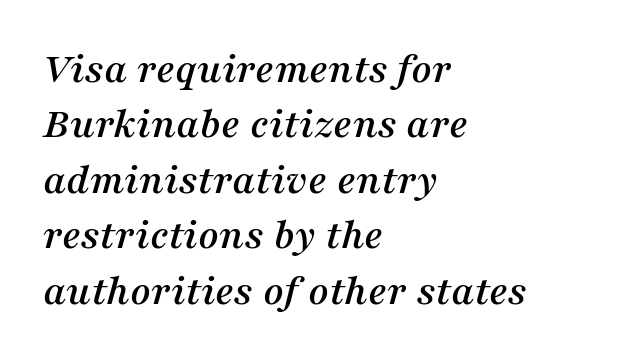
{"serif": "yes", "italic": "yes", "lean": "right", "slant_degrees": 16, "width": "normal", "stroke_contrast": "medium", "x_height": "medium", "monospaced": "no", "underline": "no", "align": "left", "line_spacing": "normal", "line_spacing_ratio": 1.26, "letter_spacing": "normal", "letter_spacing_em": 0.0, "glyph_px": 44}
